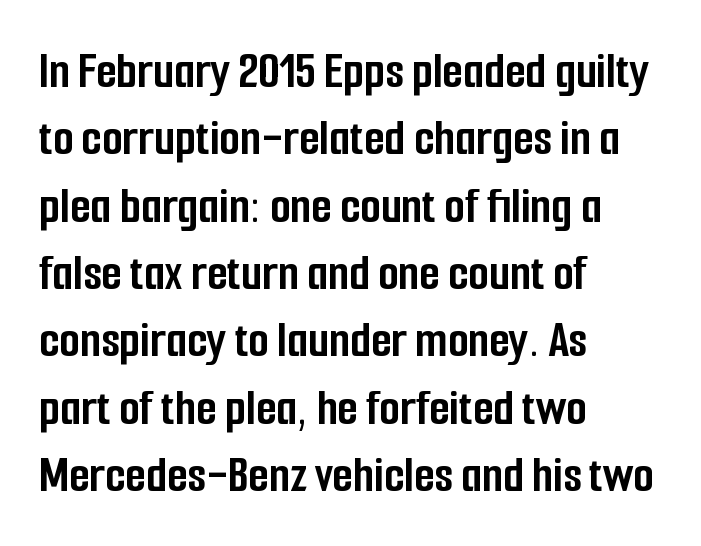
Lines of text with bare space underneath. The passage shown stacks its lines at a standard gap. Typeset ragged right — the left edge is the straight one. Each word holds together tightly as a unit, with standard inter-letter gaps. Italic? Not at all — the glyphs are vertical. As a designer I'd log this as weight 700, bold.
